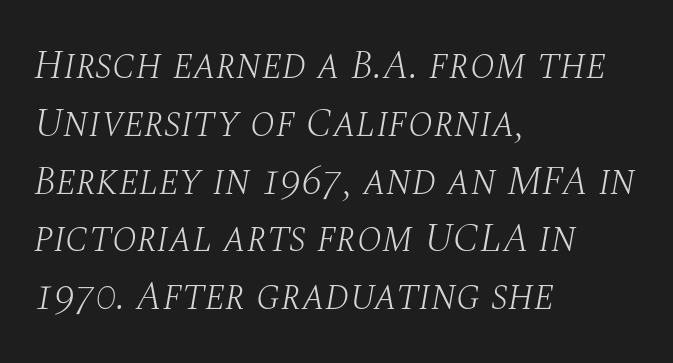
{"serif": "yes", "italic": "yes", "lean": "right", "slant_degrees": 10, "bold": "no", "weight": "light", "width": "normal", "stroke_contrast": "medium", "x_height": "large", "monospaced": "no", "underline": "no", "align": "left", "line_spacing": "normal", "line_spacing_ratio": 1.41, "letter_spacing": "normal", "letter_spacing_em": 0.0, "glyph_px": 41}
